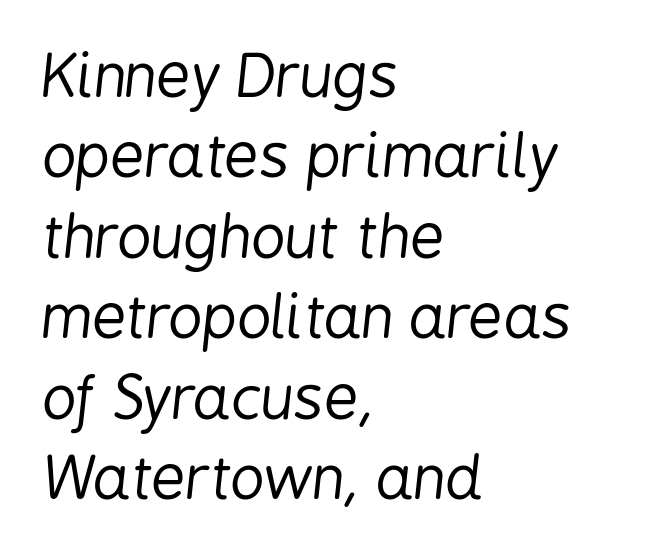
Q: Is the text bold? A: No.
Q: Is the text italic (slanted)? A: Yes, it leans right by about 6 degrees.
Q: Is the text underlined? A: No.
Q: How is the paragraph aligned? A: Left-aligned.
Q: Is the spacing between letters normal or unusually wide? A: Normal.
Q: Is the spacing between lines tight, normal or loose? A: Normal.
Q: Width (condensed, normal, or wide)? A: Condensed.
Q: Stroke contrast? A: Low.
Q: x-height? A: Medium.
Q: Monospaced? A: No.
